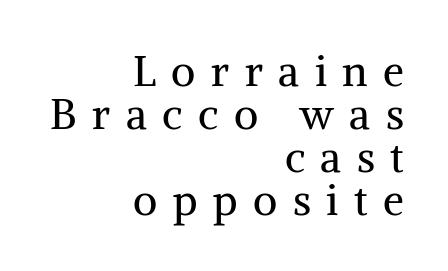
The image shows 42 px regular-weight serif type, upright; set right-aligned, tight line spacing (1.02x), unusually wide letter spacing (+0.37 em), not underlined; medium stroke contrast and a medium x-height.
